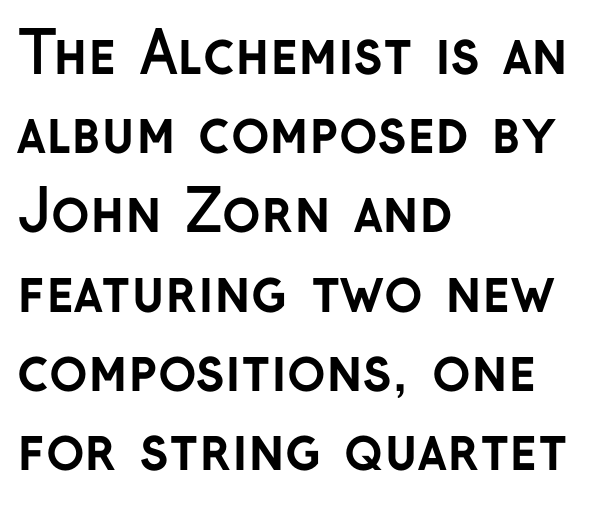
In terms of leading, this rendering sits right in the middle. Strokes here are thick enough to call this a true bold. I'd call this a sans setting — the letters go barefoot. In CSS terms this would be text-align: left. Underlining? Definitely not there.
